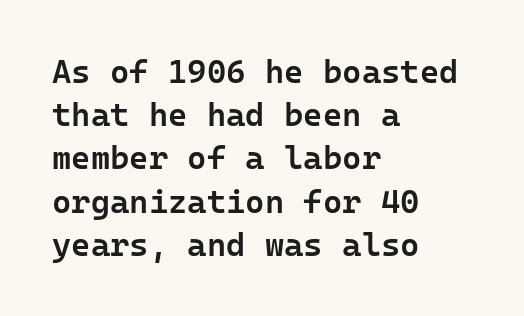
Summary of vertical rhythm: regular, with standard interline spacing. No feet cap the strokes, marking this as sans-serif type. The area under the type is left untouched. I'd describe the lettering as semibold — firm but not a full bold.
